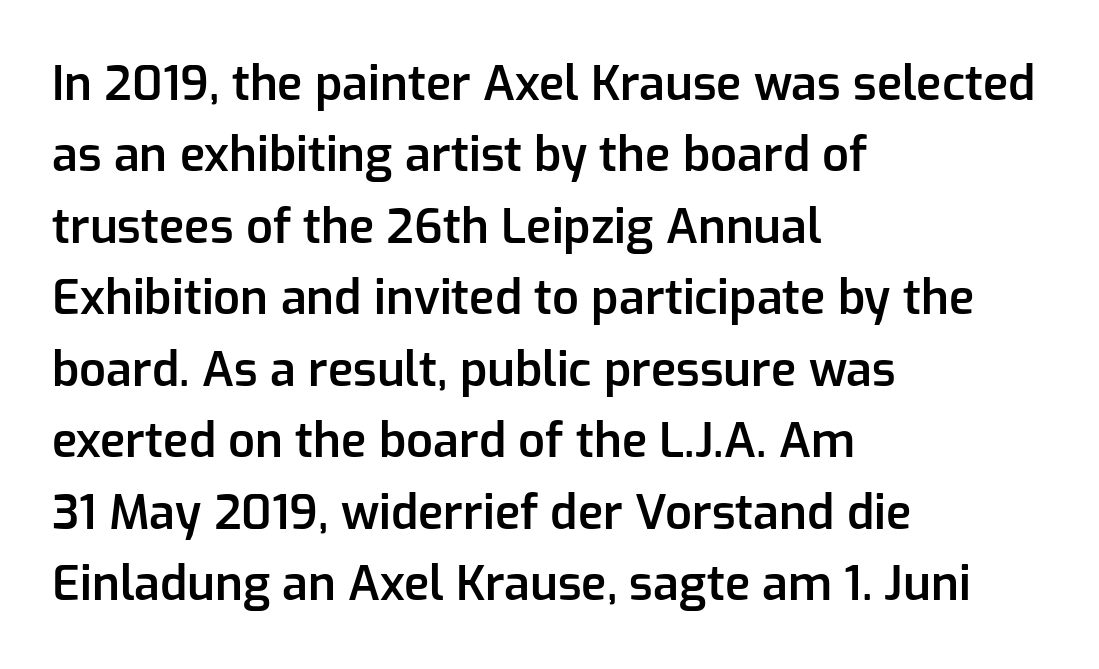
To sum up the face: it is a sans, with no serifs. No word sits above an underline. Here the glyphs are tracked normally, forming tight word shapes. The glyphs have the mass of a demibold cut, below bold.
